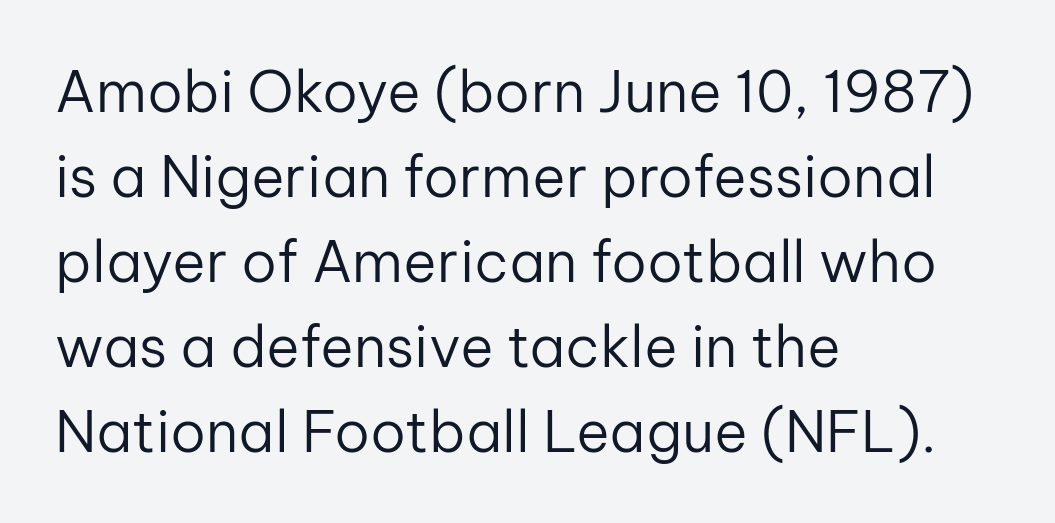
{"serif": "no", "italic": "no", "bold": "no", "weight": "regular", "width": "normal", "stroke_contrast": "low", "x_height": "medium", "monospaced": "no", "underline": "no", "align": "left", "line_spacing": "normal", "line_spacing_ratio": 1.49, "letter_spacing": "normal", "letter_spacing_em": 0.0, "glyph_px": 57}
